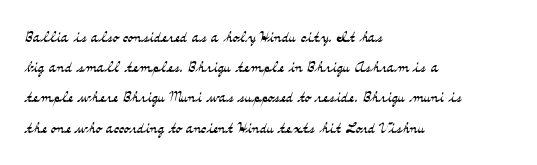
{"bold": "no", "underline": "no", "align": "left", "line_spacing": "normal", "line_spacing_ratio": 1.51, "letter_spacing": "normal", "letter_spacing_em": 0.0, "glyph_px": 20}
